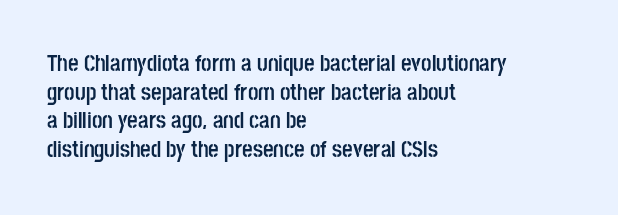
{"italic": "no", "bold": "yes", "underline": "no", "align": "left", "line_spacing_ratio": 1.24, "letter_spacing": "normal", "letter_spacing_em": 0.0, "glyph_px": 23}
